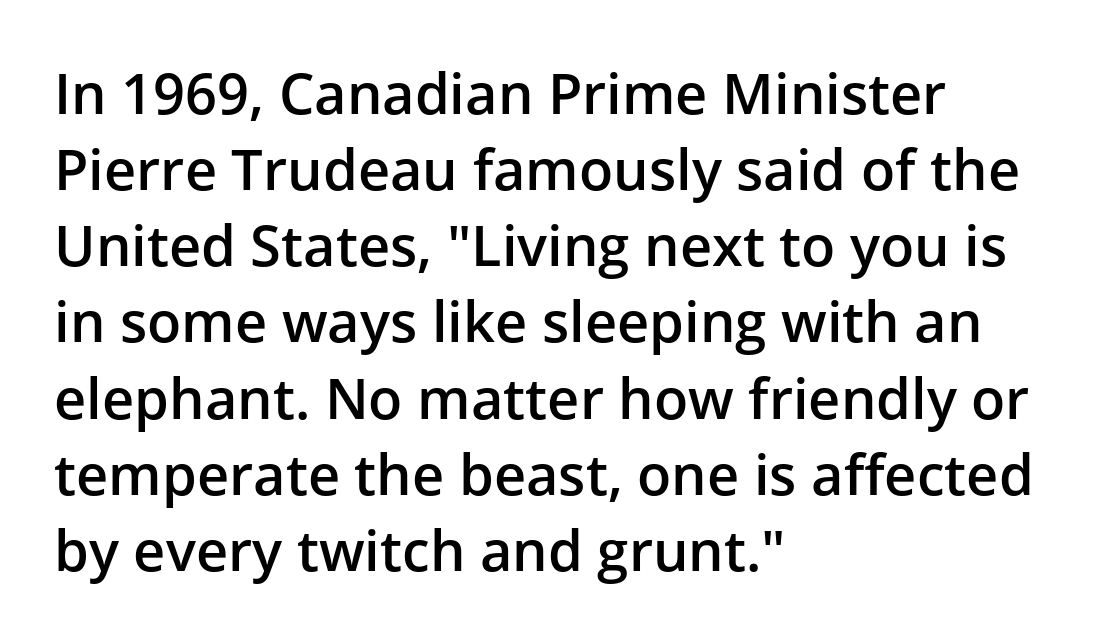
Here the glyphs are tracked normally, forming tight word shapes. The text was rendered using a sans face with plain stroke endings. The typography opts for an upright posture over an oblique one. The typesetting leans somewhat heavy: a semibold. How would I describe the line gaps? Plain and ordinary. Clear beneath every line of the passage.
